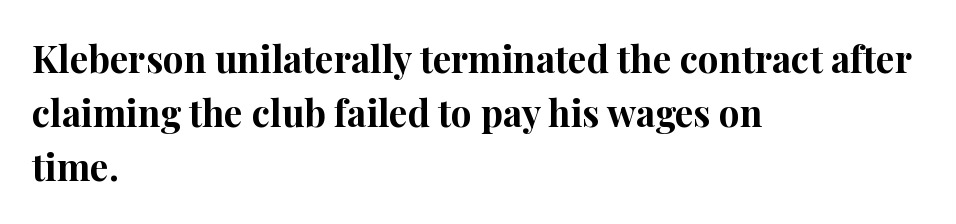
Q: Is the text bold? A: Yes.
Q: Is the text italic (slanted)? A: No, it is upright.
Q: Is the typeface a serif or a sans-serif typeface? A: Serif.
Q: Is the text underlined? A: No.
Q: How is the paragraph aligned? A: Left-aligned.
Q: Is the spacing between letters normal or unusually wide? A: Normal.
Q: Is the spacing between lines tight, normal or loose? A: Normal.
Q: Width (condensed, normal, or wide)? A: Normal.
Q: Stroke contrast? A: High.
Q: x-height? A: Medium.
Q: Monospaced? A: No.
